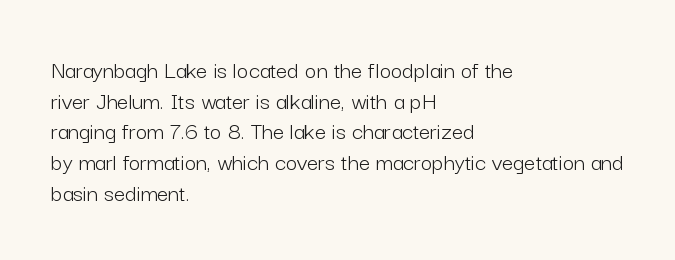
The letters look calm and open, with moderate or lighter stems. Descenders are the only things crossing below the line. Left-aligned paragraph, ragged on the right. Short note: letters normally spaced.
